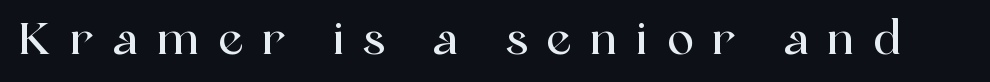
Q: Is the text italic (slanted)? A: No, it is upright.
Q: Is the typeface a serif or a sans-serif typeface? A: Serif.
Q: Is the text underlined? A: No.
Q: Is the spacing between letters normal or unusually wide? A: Unusually wide.
Q: Width (condensed, normal, or wide)? A: Normal.
Q: x-height? A: Medium.
Q: Monospaced? A: No.
